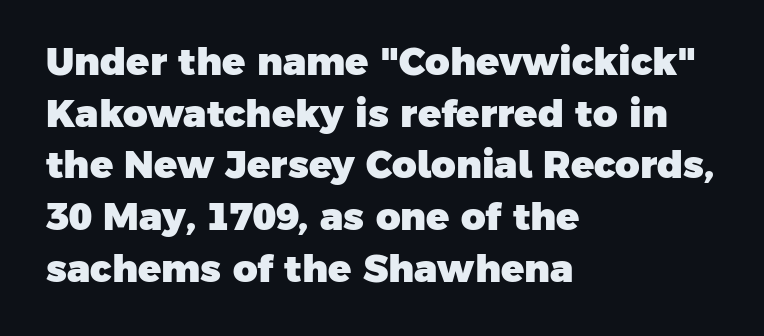
The image shows 38 px heavy sans-serif type; set left-aligned, normal line spacing (1.36x), normal letter spacing, not underlined; low stroke contrast and a medium x-height.
